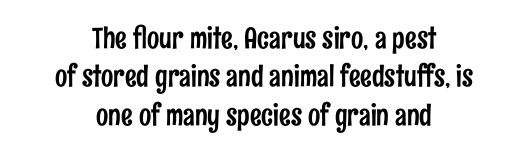
The image shows 29 px condensed sans-serif type, upright; set centered, normal line spacing (1.32x), normal letter spacing, not underlined; low stroke contrast and a medium x-height.
